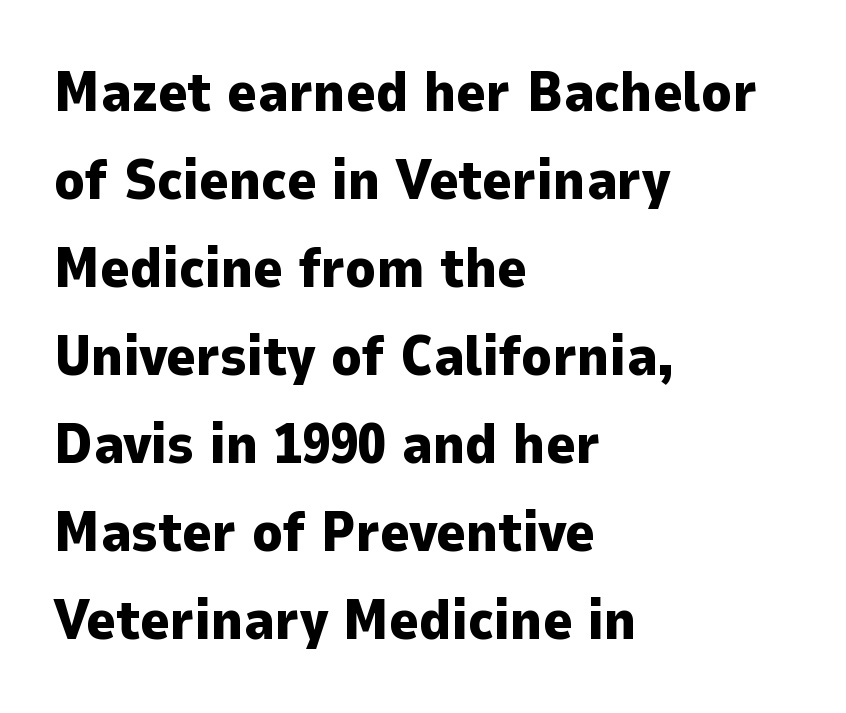
The image shows 56 px heavy sans-serif type, upright; set left-aligned, normal line spacing (1.57x), normal letter spacing, not underlined; low stroke contrast and a medium x-height.
